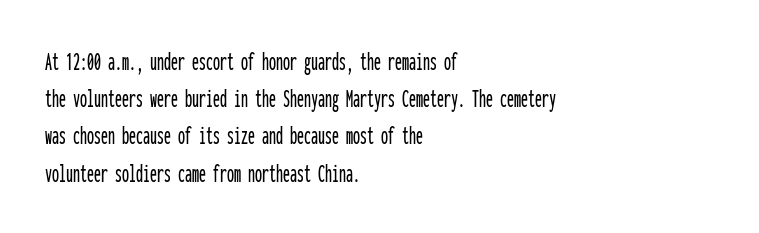
The space beneath each line is pristine and unruled. Tall strokes in this sample are plumb rather than angled. Visually the block forms a straight wall on the left and a jagged coastline on the right. The rendering uses typewriter-style spacing with identical character cells. The rendering uses a moderate line-height, typical for paragraphs.
